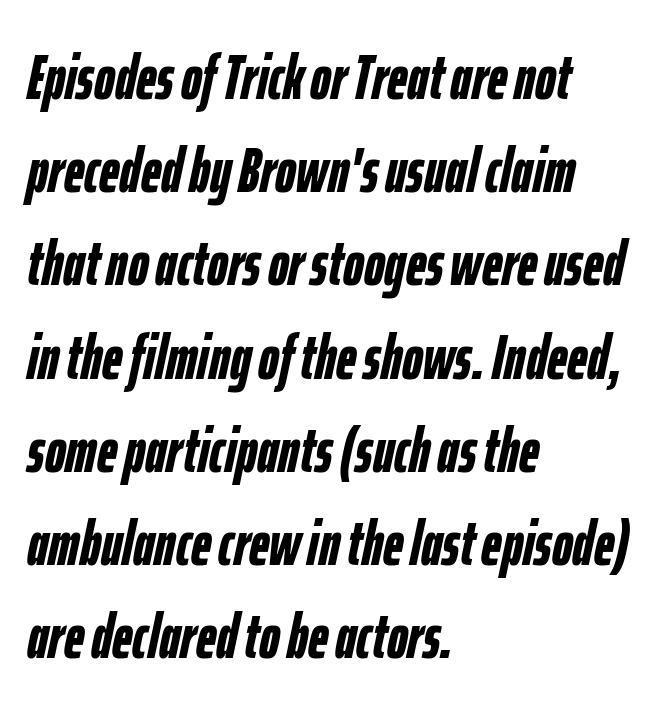
The image shows 63 px semibold, condensed type, italic (leaning right); set left-aligned, normal line spacing (1.48x), normal letter spacing, not underlined; low stroke contrast and a medium x-height.
